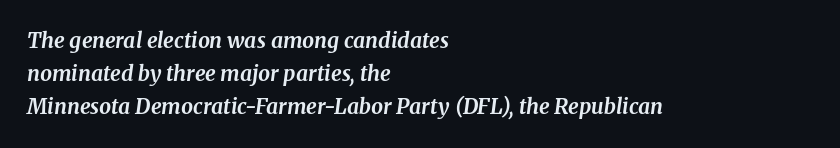
Q: Is the text bold? A: Yes.
Q: Is the text italic (slanted)? A: Yes, it leans right by about 8 degrees.
Q: Is the text underlined? A: No.
Q: How is the paragraph aligned? A: Left-aligned.
Q: Is the spacing between letters normal or unusually wide? A: Normal.
Q: Is the spacing between lines tight, normal or loose? A: Normal.
